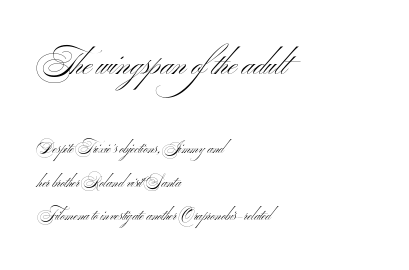
Q: Is the text bold? A: No.
Q: Is the text italic (slanted)? A: Yes.
Q: Is the typeface a serif or a sans-serif typeface? A: Sans-serif.
Q: Is the text underlined? A: No.
Q: How is the paragraph aligned? A: Left-aligned.
Q: Is the spacing between letters normal or unusually wide? A: Normal.
Q: Is the spacing between lines tight, normal or loose? A: Loose.
Q: Which block of text is set in a larger size, the first (top) or the second (bottom)? A: The first (top) one.
Q: Width (condensed, normal, or wide)? A: Wide.
Q: Stroke contrast? A: Medium.
Q: x-height? A: Small.
Q: Monospaced? A: No.
